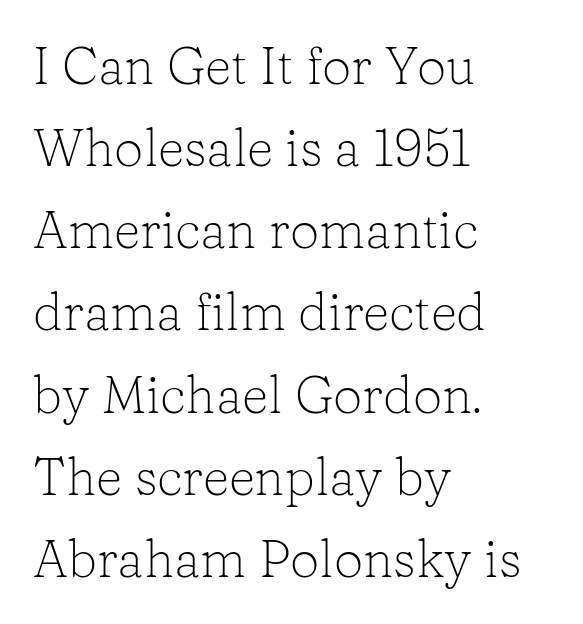
Q: Is the text bold? A: No.
Q: Is the text italic (slanted)? A: No, it is upright.
Q: Is the typeface a serif or a sans-serif typeface? A: Serif.
Q: Is the text underlined? A: No.
Q: How is the paragraph aligned? A: Left-aligned.
Q: Is the spacing between letters normal or unusually wide? A: Normal.
Q: Is the spacing between lines tight, normal or loose? A: Normal.
Q: Width (condensed, normal, or wide)? A: Normal.
Q: Stroke contrast? A: Low.
Q: x-height? A: Medium.
Q: Monospaced? A: No.
